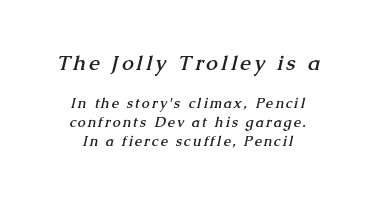
The image shows 21 px bold type; set centered, normal line spacing (1.35x), not underlined; the first (top) block is 1.5x larger.
